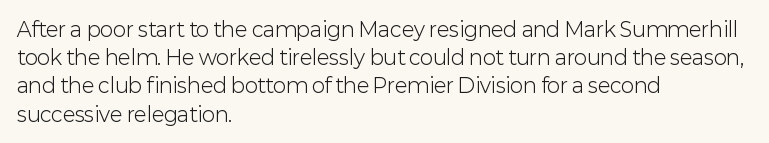
Nobody drew a line under any word here. When letters stand straight like this, we call the style roman or upright. The lines sit at an ordinary, default distance from one another. Summary of weight: not heavy and not bold.
